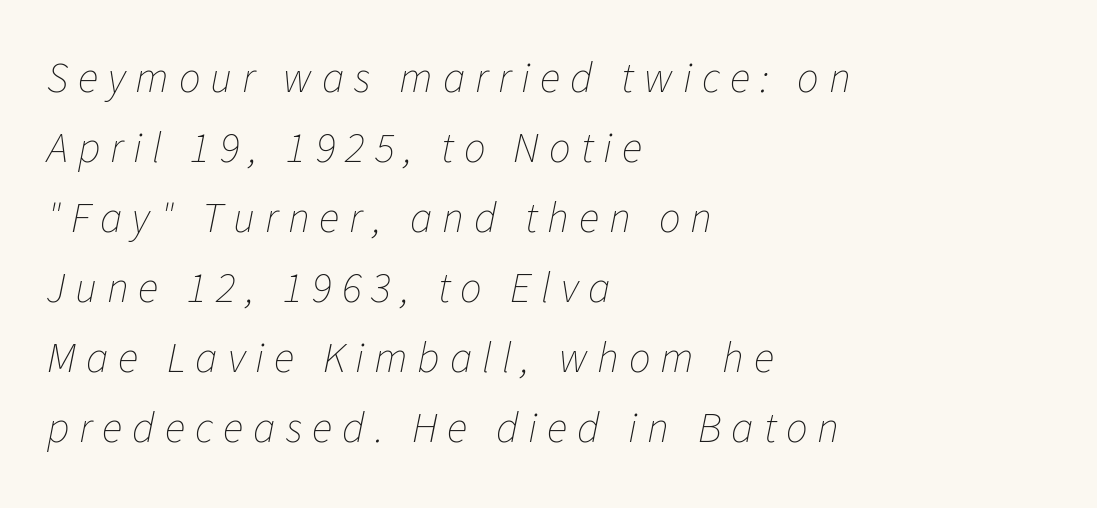
{"italic": "yes", "lean": "right", "slant_degrees": 11, "bold": "no", "weight": "thin", "width": "normal", "stroke_contrast": "low", "x_height": "medium", "monospaced": "no", "underline": "no", "align": "left", "line_spacing": "normal", "line_spacing_ratio": 1.63, "letter_spacing": "wide", "letter_spacing_em": 0.23, "glyph_px": 43}
